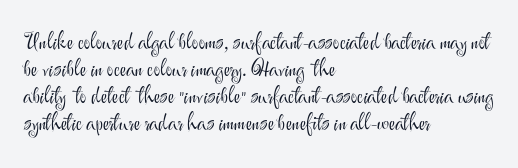
Beneath every word, the page is bare. Caption: face not bold, strokes unweighted. The gaps between neighbouring characters are ordinary and unremarkable.
